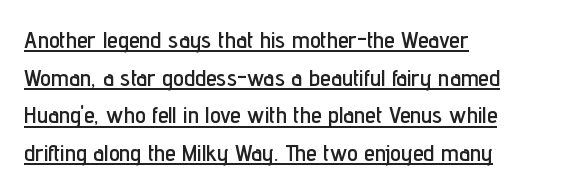
Q: Is the text italic (slanted)? A: No, it is upright.
Q: Is the text underlined? A: Yes.
Q: How is the paragraph aligned? A: Left-aligned.
Q: Is the spacing between letters normal or unusually wide? A: Normal.
Q: Is the spacing between lines tight, normal or loose? A: Normal.
